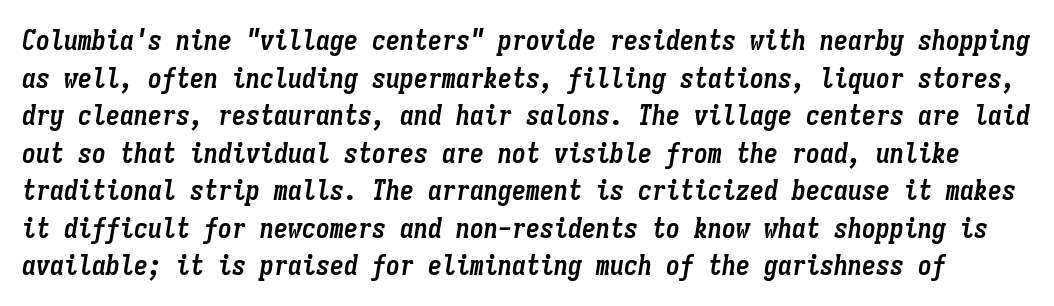
{"italic": "yes", "lean": "right", "slant_degrees": 9, "bold": "yes", "weight": "semibold", "width": "condensed", "stroke_contrast": "low", "x_height": "medium", "monospaced": "yes", "underline": "no", "line_spacing": "normal", "line_spacing_ratio": 1.34, "letter_spacing": "normal", "letter_spacing_em": 0.0, "glyph_px": 28}
